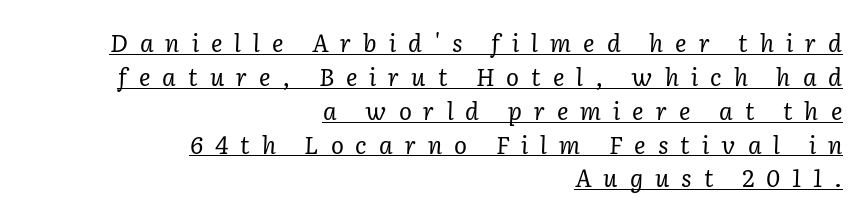
The lines are quadded right. Underline: present. Nothing heavy about these letters — not bold at all. It's the slanting kind of type. Someone cranked the tracking dial way up on this one.
